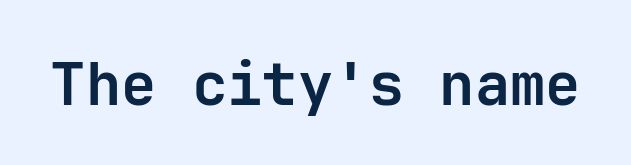
The image shows 59 px semibold sans-serif type, upright; set normal letter spacing, not underlined; low stroke contrast and a medium x-height.
